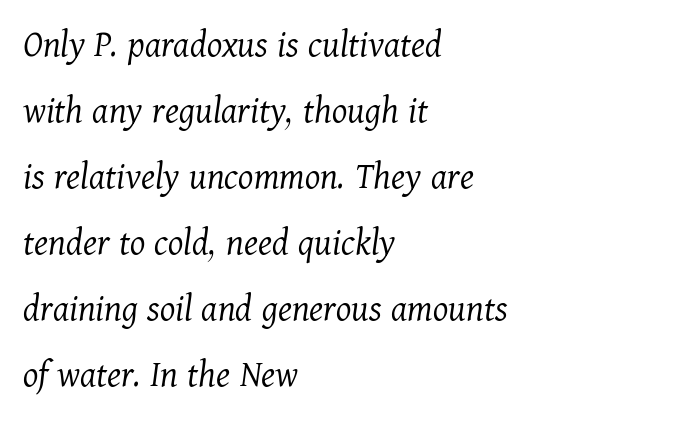
Where is the straight margin? On the left. Here the designer chose a conventional face with non-uniform glyph widths. The whole block is typeset with a tilt. Type style note: has serifs. No letter is thick-stroked: the sample isn't bold.
